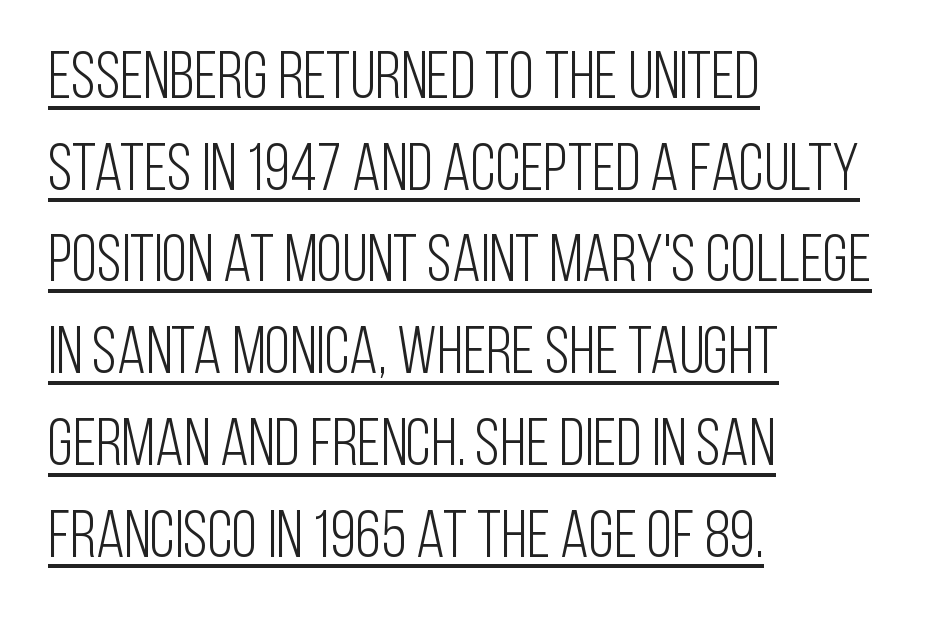
Q: Is the text bold? A: No.
Q: Is the text italic (slanted)? A: No, it is upright.
Q: Is the typeface a serif or a sans-serif typeface? A: Sans-serif.
Q: Is the text underlined? A: Yes.
Q: How is the paragraph aligned? A: Left-aligned.
Q: Is the spacing between letters normal or unusually wide? A: Normal.
Q: Is the spacing between lines tight, normal or loose? A: Normal.
Q: Width (condensed, normal, or wide)? A: Condensed.
Q: Stroke contrast? A: Low.
Q: x-height? A: Large.
Q: Monospaced? A: No.
